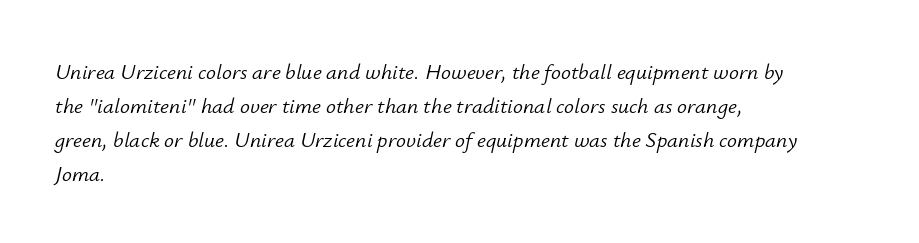
Tall strokes in this sample are angled rather than plumb. Typeset ragged right — the left edge is the straight one. Words appear dense and cohesive because spacing is normal. The font sits on the lighter half of the weight spectrum, regular included. The words here are not underlined.
